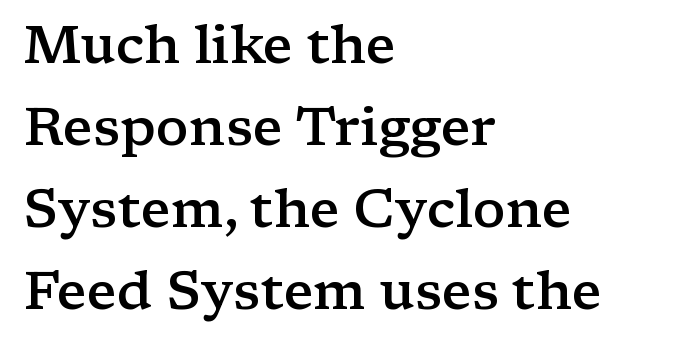
The image shows 54 px semibold, wide serif type, upright; set left-aligned, normal line spacing (1.52x), normal letter spacing, not underlined; low stroke contrast and a medium x-height.
